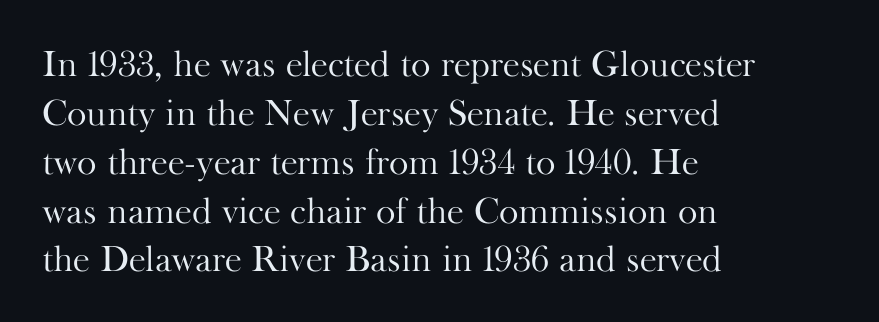
The image shows 37 px light serif type, upright; set left-aligned, normal line spacing (1.32x), normal letter spacing, not underlined; high stroke contrast and a small x-height.
